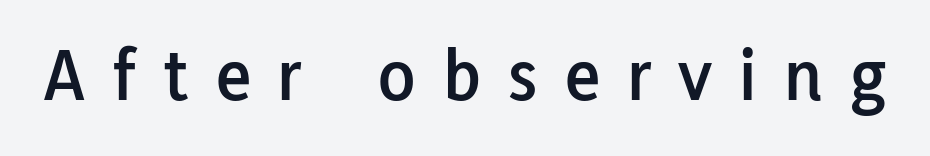
{"serif": "no", "italic": "no", "width": "normal", "stroke_contrast": "low", "x_height": "medium", "monospaced": "no", "underline": "no", "letter_spacing": "wide", "letter_spacing_em": 0.36, "glyph_px": 76}
